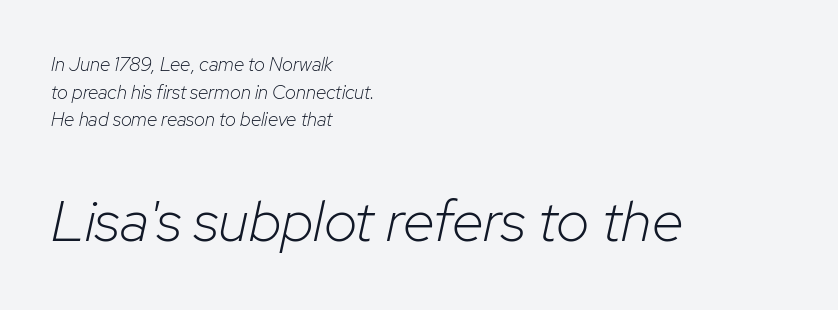
Does extra space separate the letters? No, they use regular spacing. Baseline-to-baseline distance is the conventional proportion of letter height. A student would notice the bottom passage is typeset larger than what precedes it. Think standard paragraph weight, or any step lighter than that. The letters are slanted; this is an italic face. Leftover space on each line is placed entirely after the last word.
